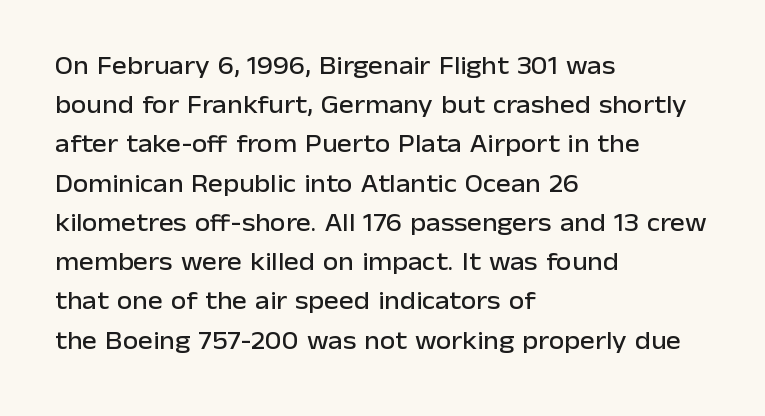
{"italic": "no", "underline": "no", "align": "left", "line_spacing": "normal", "line_spacing_ratio": 1.57, "letter_spacing": "normal", "letter_spacing_em": 0.0, "glyph_px": 25}
